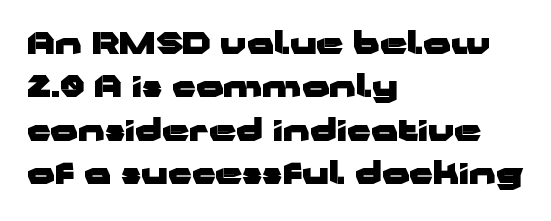
{"serif": "no", "italic": "no", "bold": "yes", "weight": "heavy", "width": "wide", "stroke_contrast": "low", "x_height": "medium", "monospaced": "no", "underline": "no", "align": "left", "line_spacing": "normal", "line_spacing_ratio": 1.45, "letter_spacing": "normal", "letter_spacing_em": 0.0, "glyph_px": 30}
